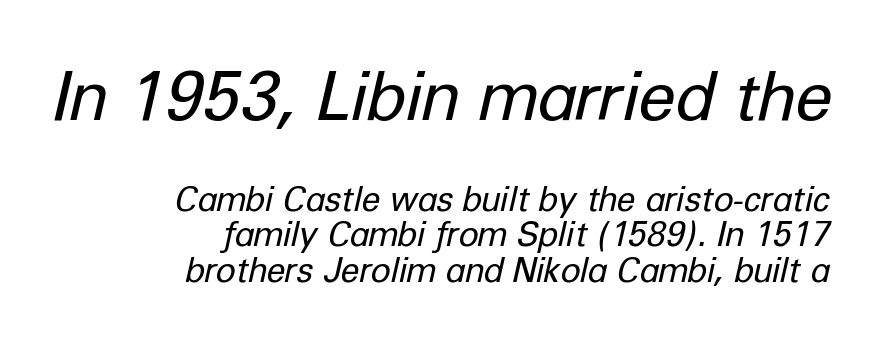
{"italic": "yes", "lean": "right", "slant_degrees": 12, "bold": "no", "weight": "regular", "width": "normal", "stroke_contrast": "low", "x_height": "medium", "monospaced": "no", "underline": "no", "align": "right", "line_spacing": "tight", "line_spacing_ratio": 1.05, "letter_spacing": "normal", "letter_spacing_em": 0.0, "larger_block": "first", "size_ratio": 2.0, "glyph_px": 68}
